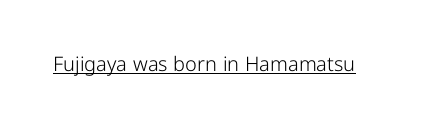
{"italic": "no", "bold": "no", "underline": "yes", "letter_spacing": "normal", "letter_spacing_em": 0.0, "glyph_px": 20}
